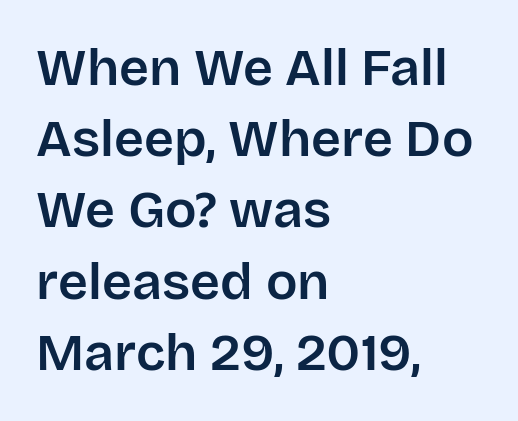
{"serif": "no", "italic": "no", "width": "normal", "stroke_contrast": "low", "x_height": "large", "monospaced": "no", "underline": "no", "align": "left", "line_spacing": "normal", "line_spacing_ratio": 1.37, "letter_spacing": "normal", "letter_spacing_em": 0.0, "glyph_px": 52}
